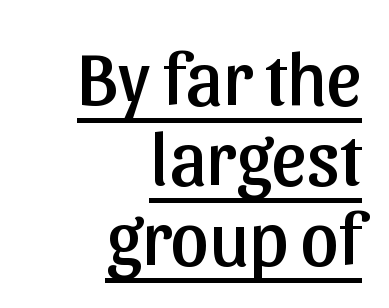
The typesetter has applied underlining to the passage shown. The lettering holds an erect, upright posture throughout. Each letter's strokes conclude bluntly, with no projecting serifs. The passage shown stacks its lines with hardly any gap.
